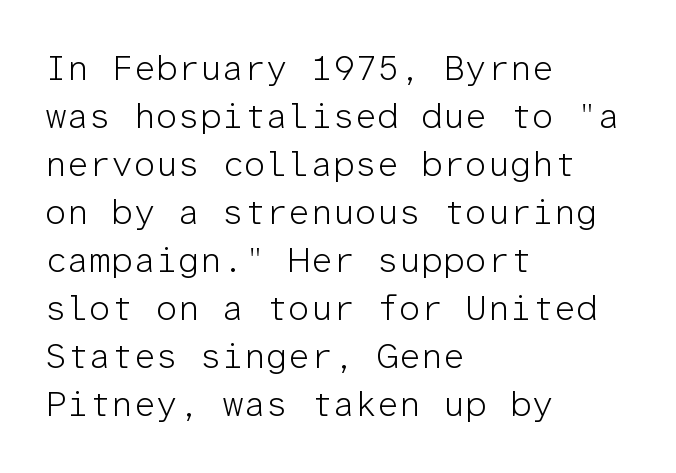
Q: Is the text bold? A: No.
Q: Is the text italic (slanted)? A: No, it is upright.
Q: Is the typeface a serif or a sans-serif typeface? A: Sans-serif.
Q: Is the text underlined? A: No.
Q: How is the paragraph aligned? A: Left-aligned.
Q: Is the spacing between letters normal or unusually wide? A: Normal.
Q: Is the spacing between lines tight, normal or loose? A: Normal.
Q: Width (condensed, normal, or wide)? A: Normal.
Q: Stroke contrast? A: Low.
Q: x-height? A: Medium.
Q: Monospaced? A: Yes.
